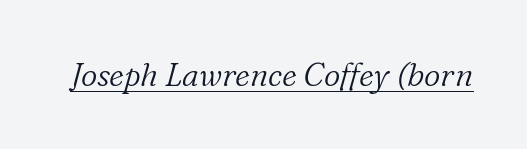
The image shows 32 px light serif type, italic (leaning right); set normal letter spacing, underlined; low stroke contrast and a medium x-height.
